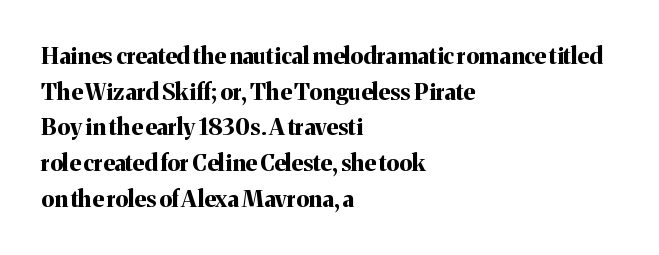
{"italic": "no", "bold": "yes", "underline": "no", "align": "left", "line_spacing": "normal", "line_spacing_ratio": 1.55, "letter_spacing": "normal", "letter_spacing_em": 0.0, "glyph_px": 23}
